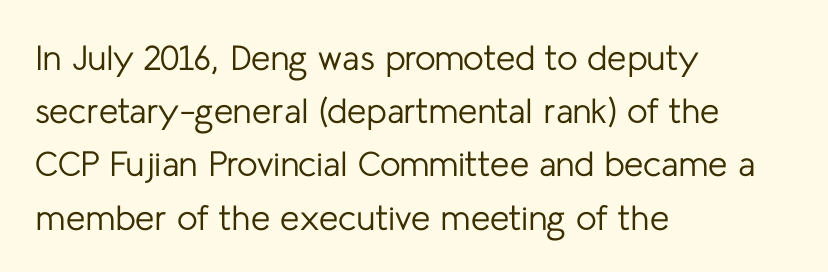
Q: Is the text bold? A: No.
Q: Is the text italic (slanted)? A: No, it is upright.
Q: Is the typeface a serif or a sans-serif typeface? A: Sans-serif.
Q: Is the text underlined? A: No.
Q: How is the paragraph aligned? A: Left-aligned.
Q: Is the spacing between letters normal or unusually wide? A: Normal.
Q: Is the spacing between lines tight, normal or loose? A: Normal.
Q: Width (condensed, normal, or wide)? A: Normal.
Q: Stroke contrast? A: Low.
Q: x-height? A: Medium.
Q: Monospaced? A: No.
